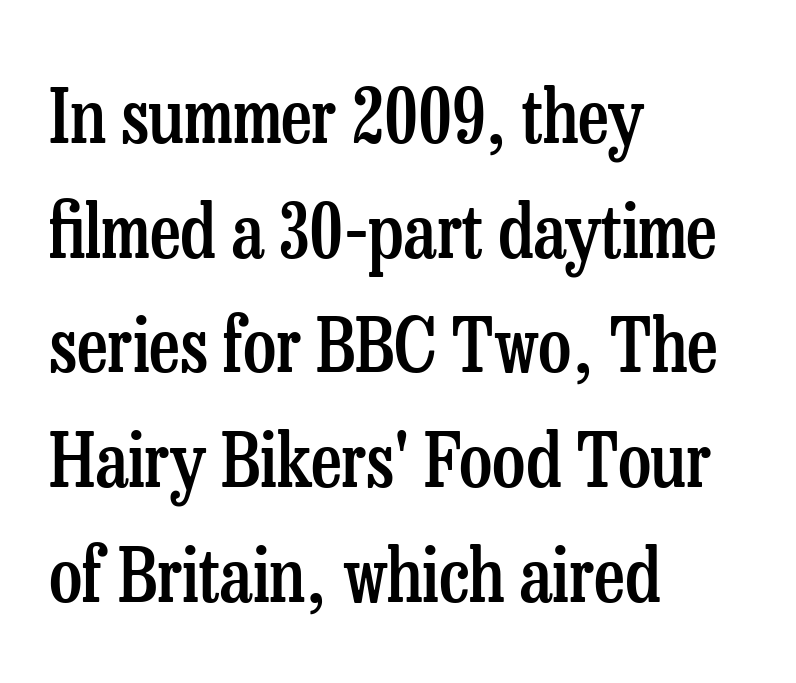
Weight: semibold (demi). Evenly set lines give the paragraph a standard silhouette. The passage is arranged the way most books set body copy — flush left. The tracking reads as untouched default to a designer's eye. The face used here is proportionally spaced, like ordinary book or web type. To sum up the face: it has serifs.
